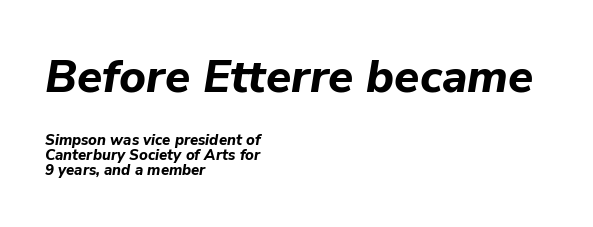
The image shows 46 px bold type, italic (leaning right); set left-aligned, tight line spacing (1.02x), normal letter spacing, not underlined; the first (top) block is 3.07x larger; low stroke contrast and a medium x-height.
